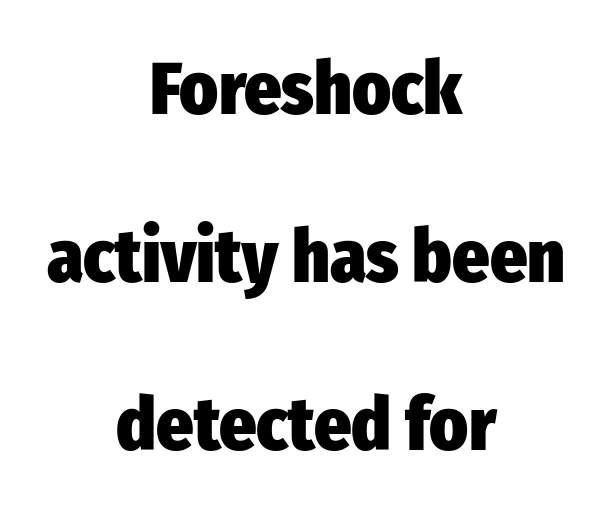
Q: Is the text bold? A: Yes.
Q: Is the text italic (slanted)? A: No, it is upright.
Q: Is the typeface a serif or a sans-serif typeface? A: Sans-serif.
Q: Is the text underlined? A: No.
Q: How is the paragraph aligned? A: Centered.
Q: Is the spacing between letters normal or unusually wide? A: Normal.
Q: Is the spacing between lines tight, normal or loose? A: Loose.
Q: Width (condensed, normal, or wide)? A: Condensed.
Q: Stroke contrast? A: Low.
Q: x-height? A: Medium.
Q: Monospaced? A: No.
